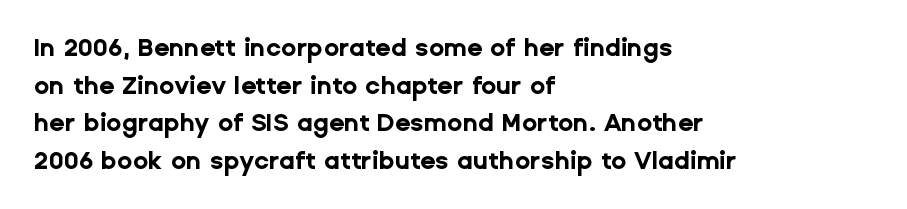
Students, note that the glyphs here touch the page at normal intervals. The vertical gap from one line to the next is medium. The lettering stays uniformly vertical, giving the passage a roman look. The lines are quadded left. Heft: maximum for text — a bold. Type without underlining.
